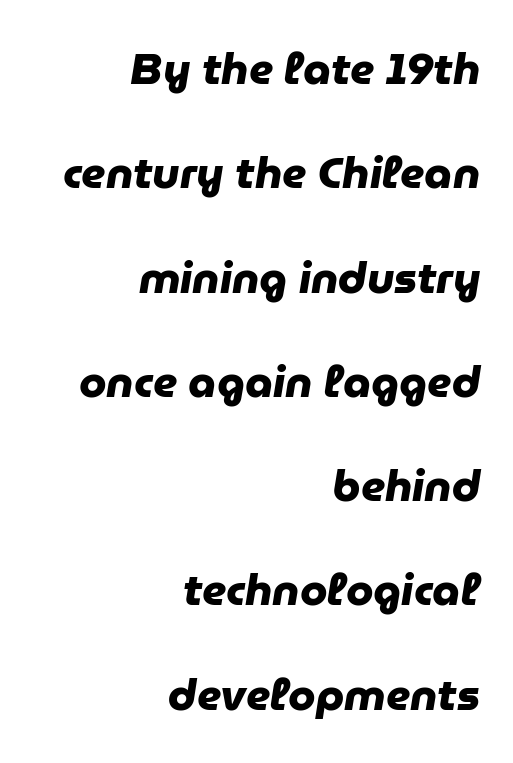
{"serif": "no", "bold": "yes", "weight": "heavy", "width": "normal", "stroke_contrast": "low", "x_height": "medium", "monospaced": "no", "underline": "no", "align": "right", "line_spacing": "loose", "line_spacing_ratio": 2.37, "letter_spacing": "normal", "letter_spacing_em": 0.0, "glyph_px": 44}
